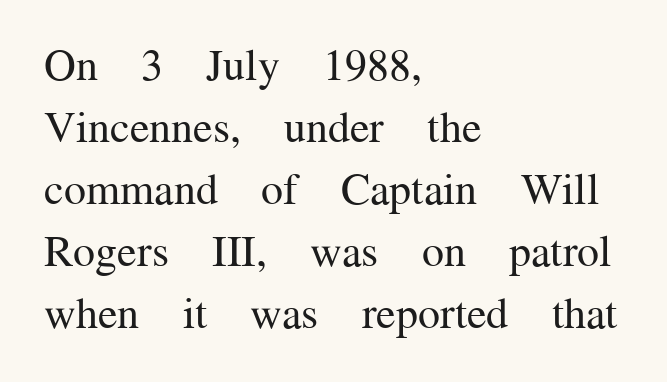
{"serif": "yes", "italic": "no", "bold": "no", "weight": "regular", "width": "normal", "stroke_contrast": "medium", "x_height": "medium", "monospaced": "no", "underline": "no", "align": "left", "line_spacing": "normal", "line_spacing_ratio": 1.41, "letter_spacing": "normal", "letter_spacing_em": 0.0, "glyph_px": 44}
